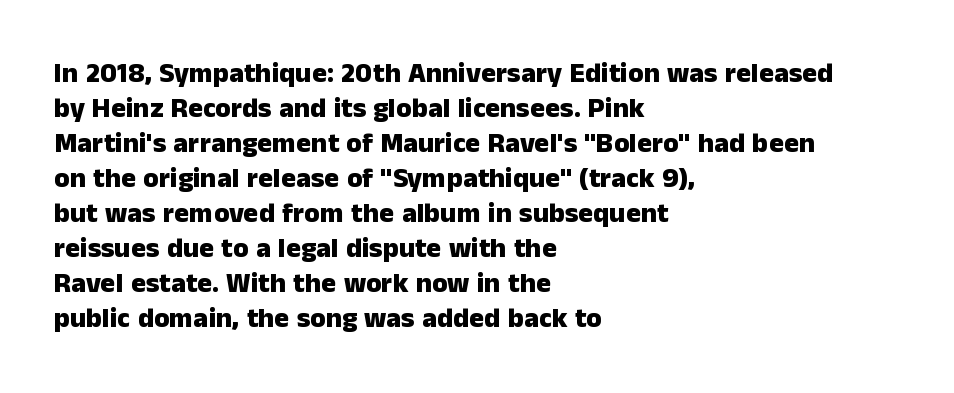
{"serif": "no", "italic": "no", "bold": "yes", "weight": "heavy", "width": "normal", "stroke_contrast": "low", "x_height": "medium", "monospaced": "no", "underline": "no", "align": "left", "line_spacing": "normal", "line_spacing_ratio": 1.25, "letter_spacing": "normal", "letter_spacing_em": 0.0, "glyph_px": 28}
